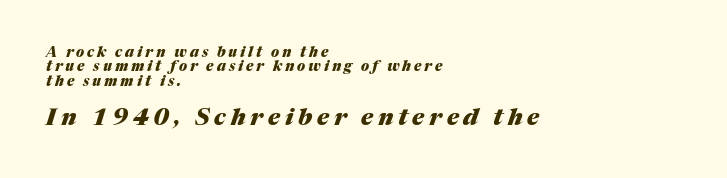
{"italic": "yes", "lean": "right", "slant_degrees": 17, "bold": "yes", "underline": "no", "align": "left", "line_spacing": "tight", "line_spacing_ratio": 1.02, "letter_spacing": "wide", "letter_spacing_em": 0.21, "larger_block": "second", "size_ratio": 1.64, "glyph_px": 23}
